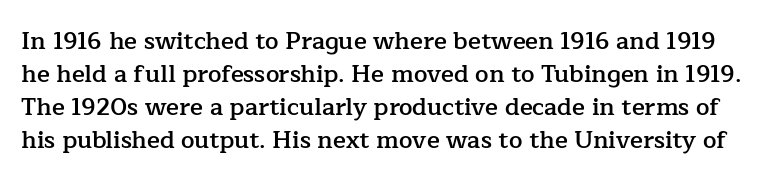
Q: Is the text bold? A: Semi-bold.
Q: Is the text italic (slanted)? A: No, it is upright.
Q: Is the text underlined? A: No.
Q: Is the spacing between letters normal or unusually wide? A: Normal.
Q: Is the spacing between lines tight, normal or loose? A: Normal.
